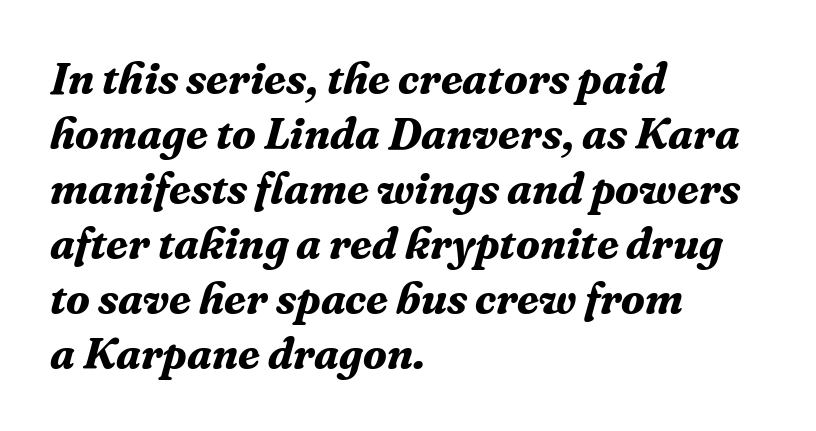
The typeface chosen for these lines features serifs. Beneath every word, the page is bare. The line texture is even and compact thanks to regular tracking. The rows are spaced the way most documents space them. Thick stems and heavy bowls — unmistakably bold. Is the type slanted? Yes — the strokes lean at a clear angle.
